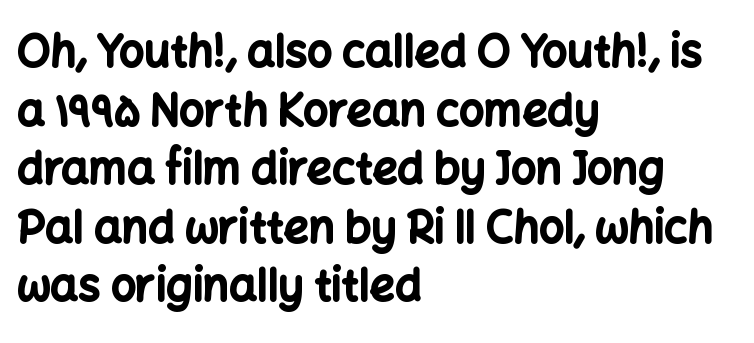
The face used here is a sans, in the tradition of grotesques and geometrics. In terms of leading, this rendering sits right in the middle. Nothing unusual about the tracking: characters are spaced as the font intends. The zone under the glyphs is completely vacant. Varying glyph widths throughout — classic text-font behaviour.
